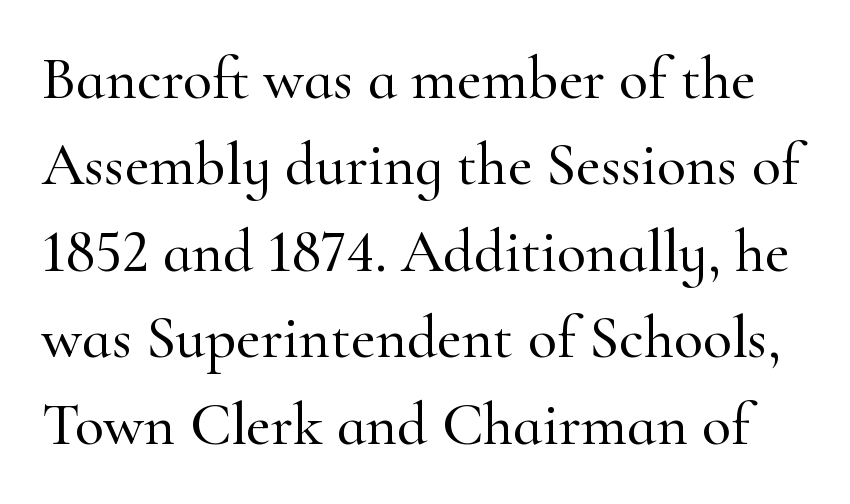
The image shows 60 px serif type, upright; set normal line spacing (1.44x), normal letter spacing, not underlined; high stroke contrast and a small x-height.
